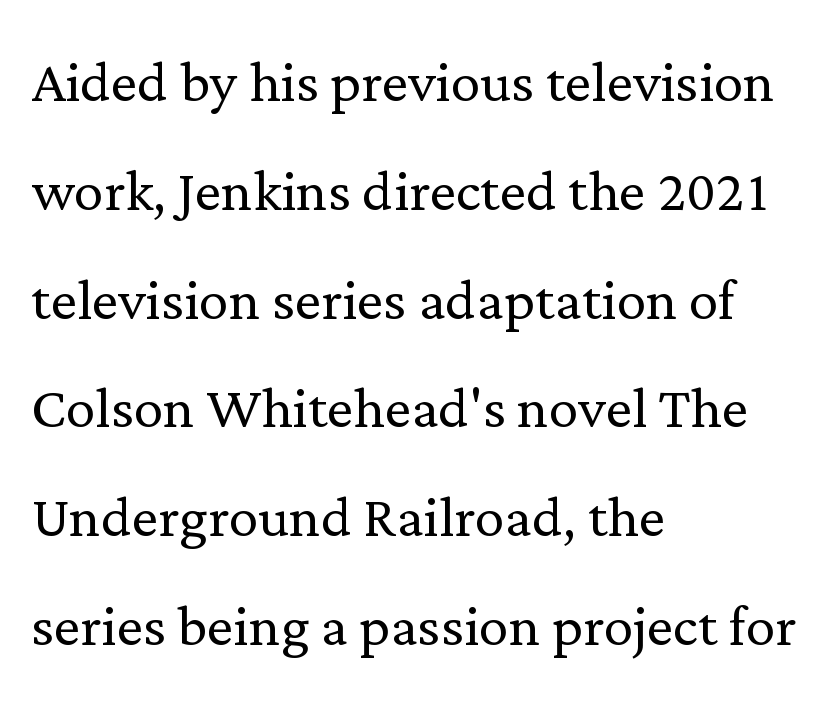
Q: Is the text bold? A: No.
Q: Is the text italic (slanted)? A: No, it is upright.
Q: Is the typeface a serif or a sans-serif typeface? A: Serif.
Q: Is the text underlined? A: No.
Q: How is the paragraph aligned? A: Left-aligned.
Q: Is the spacing between letters normal or unusually wide? A: Normal.
Q: Is the spacing between lines tight, normal or loose? A: Normal.
Q: Width (condensed, normal, or wide)? A: Normal.
Q: Stroke contrast? A: Low.
Q: x-height? A: Medium.
Q: Monospaced? A: No.
